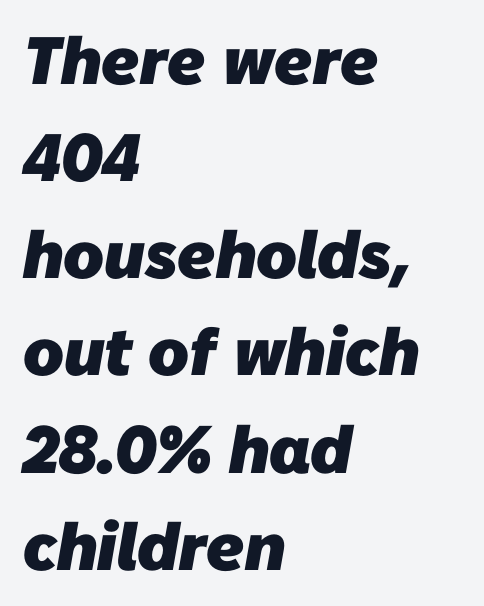
{"serif": "no", "bold": "yes", "weight": "heavy", "width": "normal", "stroke_contrast": "low", "x_height": "medium", "monospaced": "no", "underline": "no", "align": "left", "line_spacing": "normal", "line_spacing_ratio": 1.45, "letter_spacing": "normal", "letter_spacing_em": 0.0, "glyph_px": 67}
